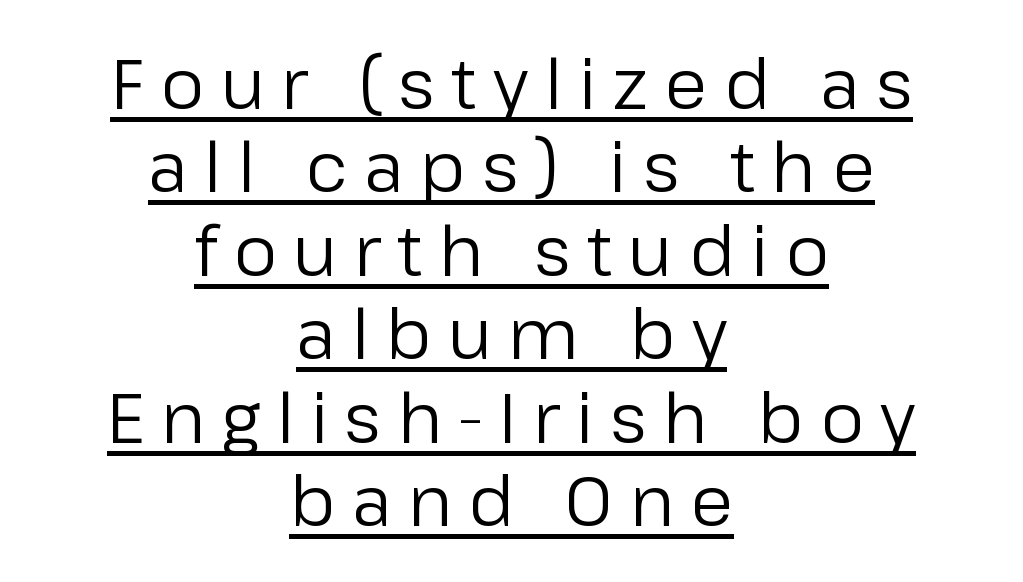
Q: Is the text bold? A: No.
Q: Is the text italic (slanted)? A: No, it is upright.
Q: Is the typeface a serif or a sans-serif typeface? A: Sans-serif.
Q: Is the text underlined? A: Yes.
Q: How is the paragraph aligned? A: Centered.
Q: Is the spacing between letters normal or unusually wide? A: Unusually wide.
Q: Width (condensed, normal, or wide)? A: Normal.
Q: Stroke contrast? A: Low.
Q: x-height? A: Medium.
Q: Monospaced? A: No.
